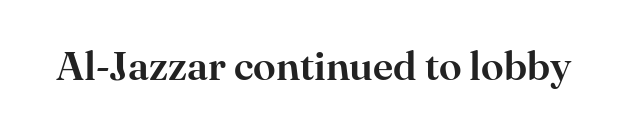
Each letter keeps its own natural width here, so spacing adapts to shape. Unlike italic type, these characters show no tilt at all. Check the space under the baseline: it is left empty. The line texture is even and compact thanks to regular tracking. Look at the bottom of the vertical strokes: they flare into serifs here.
